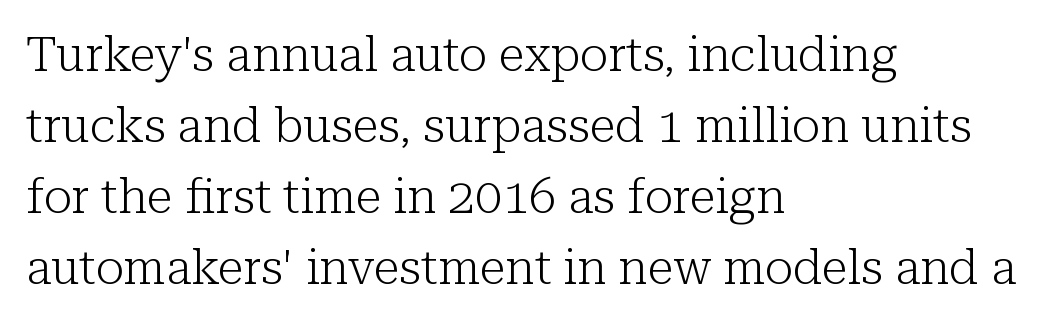
Beneath every word, the page is bare. A typesetter would call this leading conventional body-copy spacing. These lines are set flush left with a ragged right edge. Stem width sits at or under what a default text font uses.
